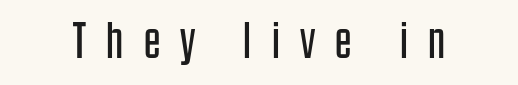
Q: Is the text bold? A: No.
Q: Is the text italic (slanted)? A: No, it is upright.
Q: Is the typeface a serif or a sans-serif typeface? A: Sans-serif.
Q: Is the text underlined? A: No.
Q: Is the spacing between letters normal or unusually wide? A: Unusually wide.
Q: Width (condensed, normal, or wide)? A: Condensed.
Q: Stroke contrast? A: Low.
Q: x-height? A: Large.
Q: Monospaced? A: No.
